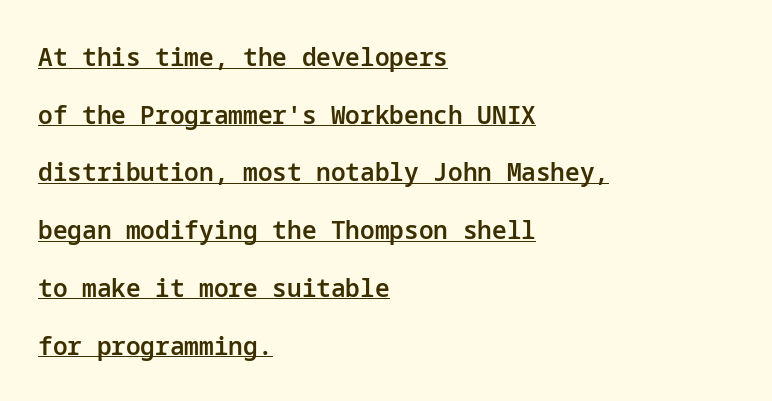
The image shows 26 px text type, upright; set left-aligned, loose line spacing (2.22x), normal letter spacing, underlined.
